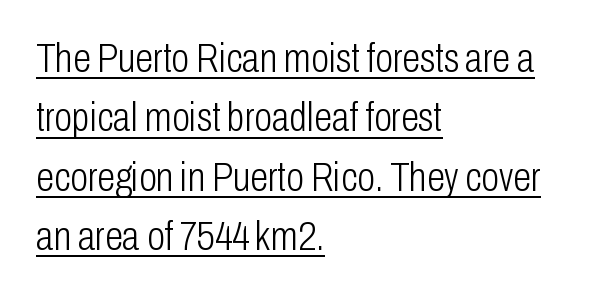
Q: Is the text bold? A: No.
Q: Is the text italic (slanted)? A: No, it is upright.
Q: Is the typeface a serif or a sans-serif typeface? A: Sans-serif.
Q: Is the text underlined? A: Yes.
Q: How is the paragraph aligned? A: Left-aligned.
Q: Is the spacing between letters normal or unusually wide? A: Normal.
Q: Is the spacing between lines tight, normal or loose? A: Normal.
Q: Width (condensed, normal, or wide)? A: Condensed.
Q: Stroke contrast? A: Low.
Q: x-height? A: Medium.
Q: Monospaced? A: No.
